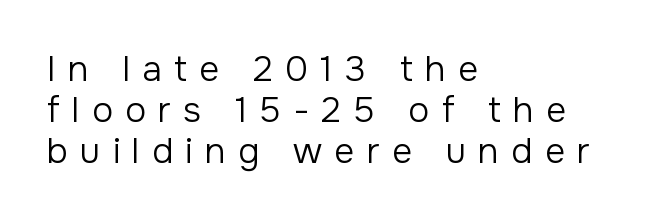
{"serif": "no", "italic": "no", "bold": "no", "weight": "regular", "width": "normal", "stroke_contrast": "low", "x_height": "medium", "monospaced": "no", "underline": "no", "align": "left", "line_spacing_ratio": 1.17, "letter_spacing": "wide", "letter_spacing_em": 0.35, "glyph_px": 35}
